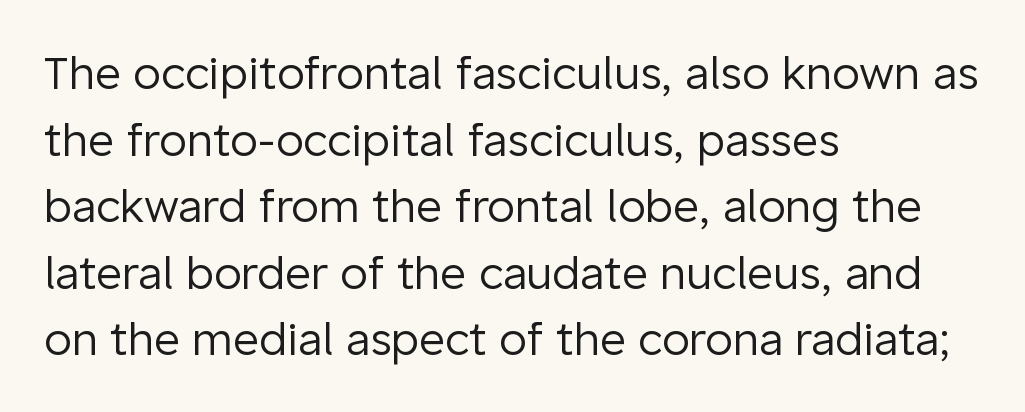
These lines are rendered in a variable-pitch font. No feet cap the strokes, marking this as sans-serif type. Is the type heavy? It reads as light-to-regular instead. Posture: upright roman.
